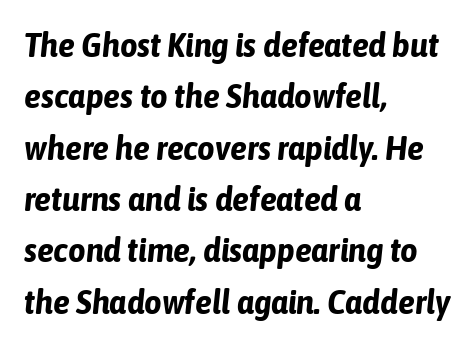
{"italic": "yes", "lean": "right", "slant_degrees": 6, "bold": "yes", "weight": "bold", "width": "condensed", "stroke_contrast": "low", "x_height": "medium", "monospaced": "no", "underline": "no", "align": "left", "line_spacing": "normal", "line_spacing_ratio": 1.51, "letter_spacing": "normal", "letter_spacing_em": 0.0, "glyph_px": 34}
